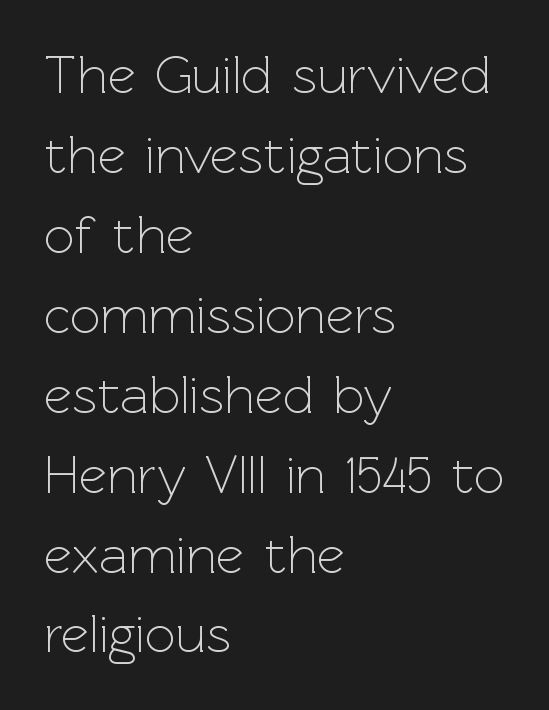
{"serif": "no", "italic": "no", "bold": "no", "weight": "light", "width": "normal", "x_height": "medium", "monospaced": "no", "underline": "no", "align": "left", "line_spacing": "normal", "line_spacing_ratio": 1.48, "letter_spacing": "normal", "letter_spacing_em": 0.0, "glyph_px": 54}
